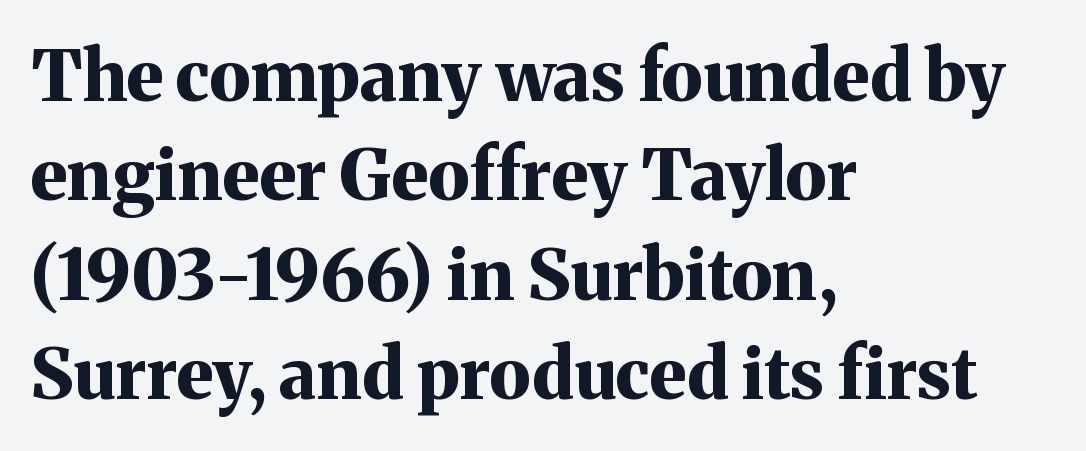
Q: Is the text bold? A: Yes.
Q: Is the text italic (slanted)? A: No, it is upright.
Q: Is the typeface a serif or a sans-serif typeface? A: Serif.
Q: Is the text underlined? A: No.
Q: How is the paragraph aligned? A: Left-aligned.
Q: Is the spacing between letters normal or unusually wide? A: Normal.
Q: Is the spacing between lines tight, normal or loose? A: Normal.
Q: Width (condensed, normal, or wide)? A: Normal.
Q: Stroke contrast? A: Medium.
Q: x-height? A: Medium.
Q: Monospaced? A: No.
